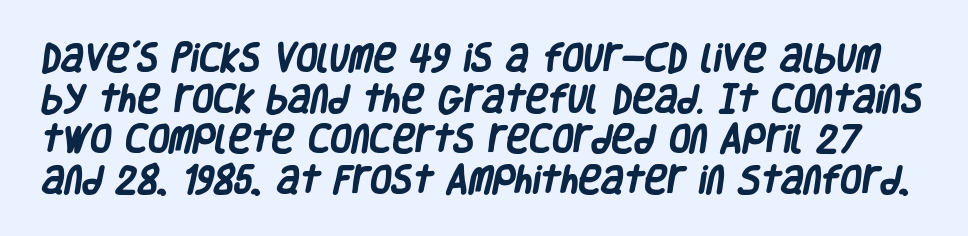
Q: Is the text bold? A: Yes.
Q: Is the typeface a serif or a sans-serif typeface? A: Sans-serif.
Q: Is the text underlined? A: No.
Q: Is the spacing between letters normal or unusually wide? A: Normal.
Q: Is the spacing between lines tight, normal or loose? A: Normal.
Q: Width (condensed, normal, or wide)? A: Condensed.
Q: Stroke contrast? A: Low.
Q: x-height? A: Large.
Q: Monospaced? A: No.
